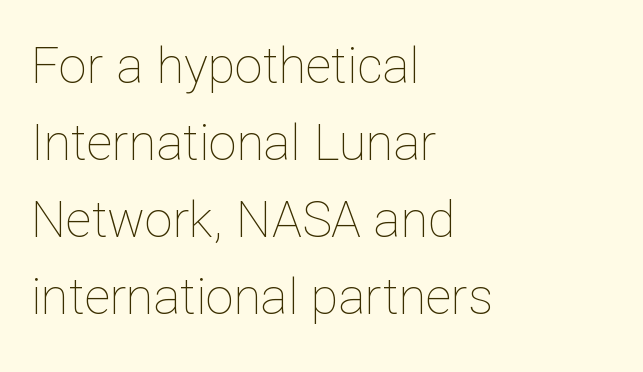
Lines of text with bare space underneath. Every row of glyphs begins at an identical x-position on the left. The face used here is proportionally spaced, like ordinary book or web type. The face used here is rendered with its standard letterfit. Leading: standard. Bold? No — there's no thickening of the strokes.
